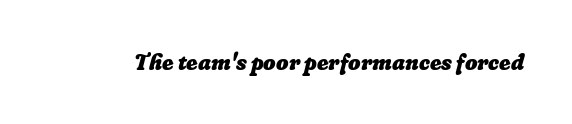
Does extra space separate the letters? No, they use regular spacing. Quick note: underline off. This is heavy type, rendered in bold.
